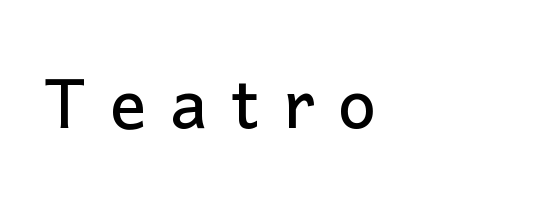
Proportional: the letters do not fall into vertical columns. Descenders are the only things crossing below the line. Each letter's strokes conclude bluntly, with no projecting serifs. The axis of the letterforms is exactly vertical.
